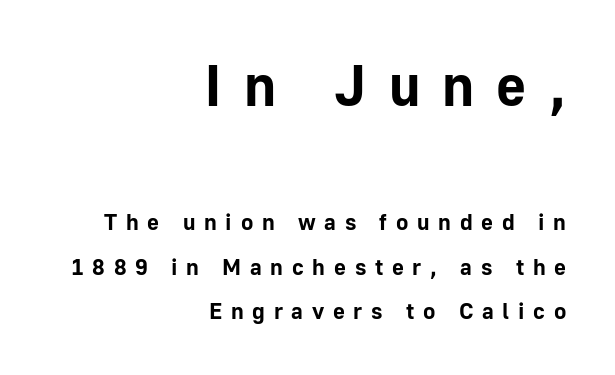
{"serif": "no", "italic": "no", "bold": "yes", "weight": "bold", "width": "normal", "stroke_contrast": "low", "x_height": "medium", "monospaced": "no", "underline": "no", "align": "right", "line_spacing": "loose", "line_spacing_ratio": 1.93, "letter_spacing": "wide", "letter_spacing_em": 0.38, "larger_block": "first", "size_ratio": 2.52, "glyph_px": 58}
